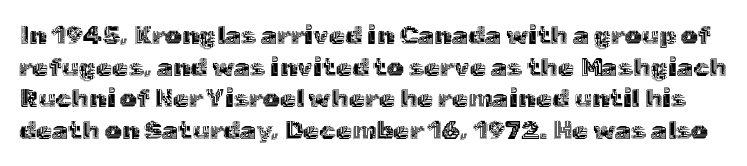
Q: Is the text italic (slanted)? A: No, it is upright.
Q: Is the text underlined? A: No.
Q: Is the spacing between letters normal or unusually wide? A: Normal.
